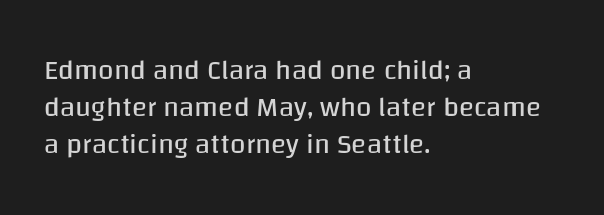
The rendering keeps characters at their native spacing. Rows of type keep a routine distance in the vertical direction. I'd call this a sans setting — the letters go barefoot. This reads as an unemphasized weight, regular at the heaviest. Each letter keeps its own natural width here, so spacing adapts to shape.
